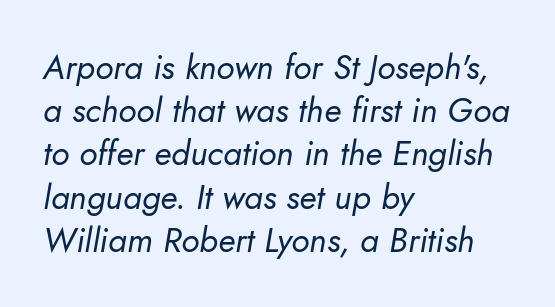
{"italic": "yes", "lean": "right", "slant_degrees": 10, "bold": "no", "weight": "regular", "width": "normal", "stroke_contrast": "low", "x_height": "small", "monospaced": "no", "underline": "no", "align": "left", "line_spacing": "normal", "line_spacing_ratio": 1.27, "letter_spacing": "normal", "letter_spacing_em": 0.0, "glyph_px": 34}
